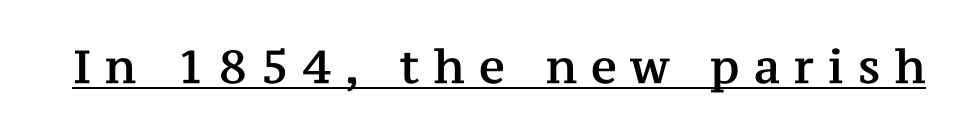
The image shows 46 px serif type, upright; set unusually wide letter spacing (+0.31 em), underlined; medium stroke contrast and a medium x-height.
